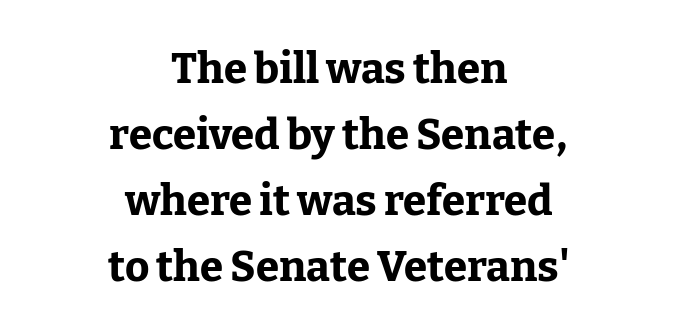
The image shows 42 px bold serif type, upright; set centered, normal line spacing (1.57x), normal letter spacing, not underlined; low stroke contrast and a medium x-height.
